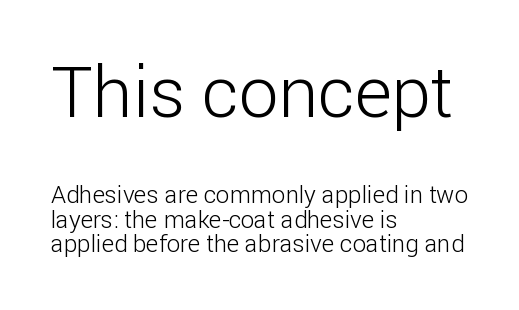
The image shows 71 px light sans-serif type, upright; set left-aligned, tight line spacing (1.02x), normal letter spacing, not underlined; the first (top) block is 2.96x larger; low stroke contrast and a medium x-height.
